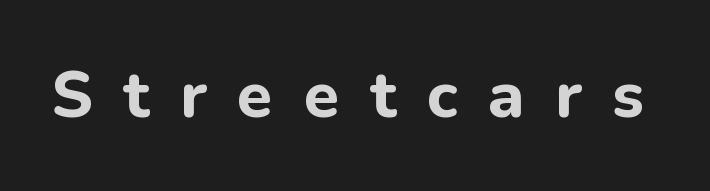
{"serif": "no", "italic": "no", "bold": "yes", "weight": "bold", "width": "normal", "stroke_contrast": "low", "x_height": "medium", "monospaced": "no", "underline": "no", "letter_spacing": "wide", "letter_spacing_em": 0.47, "glyph_px": 65}
